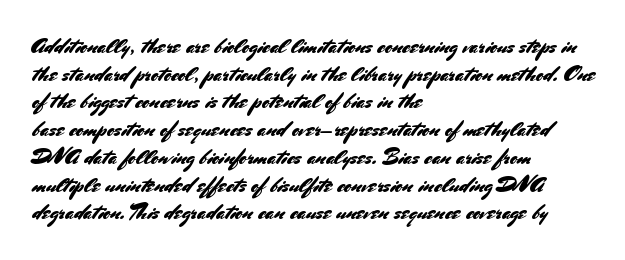
Q: Is the text italic (slanted)? A: Yes.
Q: Is the text underlined? A: No.
Q: How is the paragraph aligned? A: Left-aligned.
Q: Is the spacing between letters normal or unusually wide? A: Normal.
Q: Is the spacing between lines tight, normal or loose? A: Normal.
